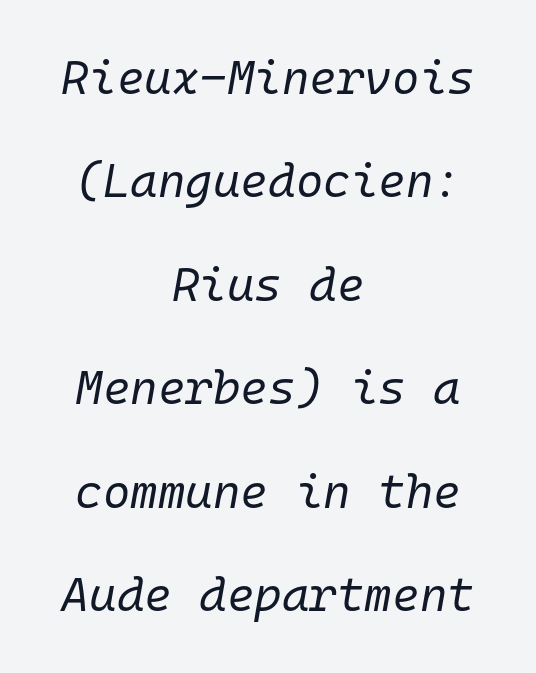
{"italic": "yes", "lean": "right", "slant_degrees": 10, "bold": "no", "weight": "regular", "width": "normal", "stroke_contrast": "low", "x_height": "medium", "monospaced": "yes", "underline": "no", "align": "center", "line_spacing": "loose", "line_spacing_ratio": 2.2, "letter_spacing": "normal", "letter_spacing_em": 0.0, "glyph_px": 47}
